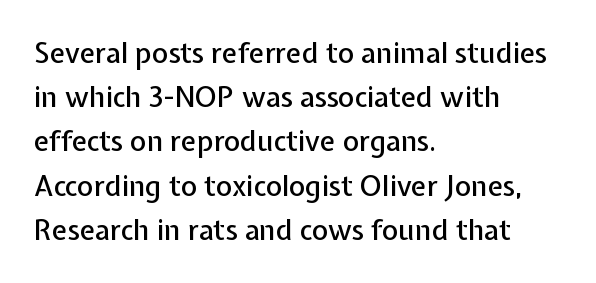
Q: Is the text italic (slanted)? A: No, it is upright.
Q: Is the typeface a serif or a sans-serif typeface? A: Sans-serif.
Q: Is the text underlined? A: No.
Q: How is the paragraph aligned? A: Left-aligned.
Q: Is the spacing between letters normal or unusually wide? A: Normal.
Q: Is the spacing between lines tight, normal or loose? A: Normal.
Q: Width (condensed, normal, or wide)? A: Normal.
Q: Stroke contrast? A: Low.
Q: x-height? A: Medium.
Q: Monospaced? A: No.
